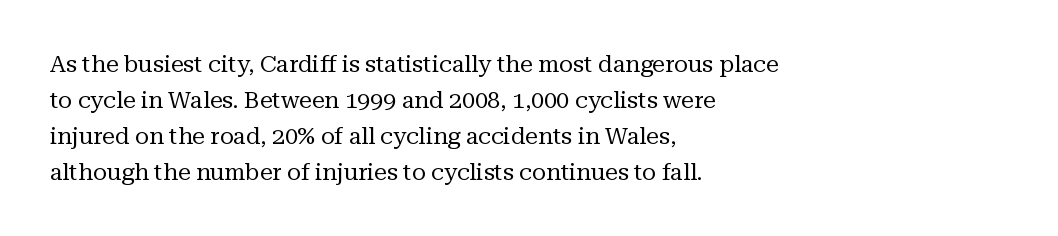
Q: Is the text bold? A: No.
Q: Is the text italic (slanted)? A: No, it is upright.
Q: Is the text underlined? A: No.
Q: How is the paragraph aligned? A: Left-aligned.
Q: Is the spacing between letters normal or unusually wide? A: Normal.
Q: Is the spacing between lines tight, normal or loose? A: Normal.
